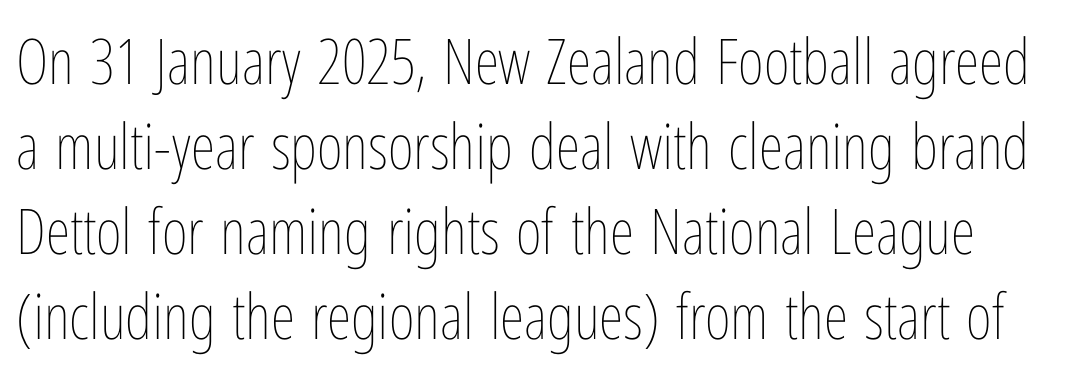
Honestly, the row spacing looks completely unremarkable. The face used here is proportionally spaced, like ordinary book or web type. The baseline area is clear. Characters follow at the spacing the type designer built in.
